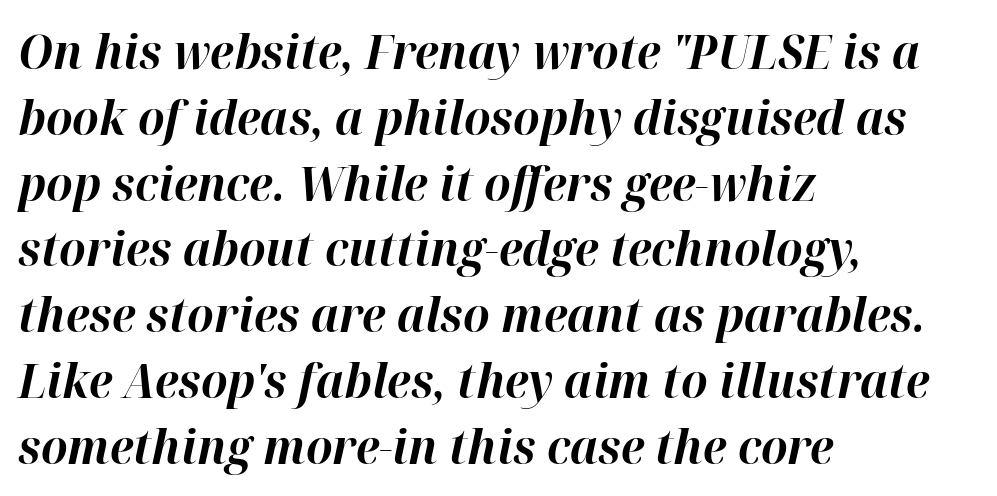
The passage shown has conventional tracking throughout. Successive baselines arrive at the customary interval. The letters are bold, with thick, heavy strokes. If you drew a line through each stem, it would be angled. The rag falls on the right side of this text block. Words float on clear page, feet unadorned.
